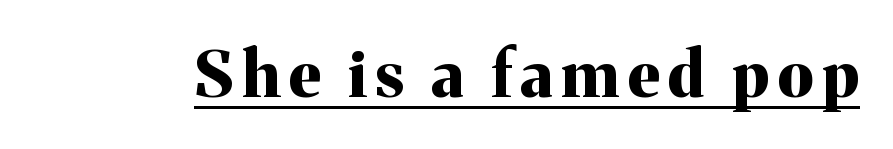
Is the type bold? Yes — the strokes are clearly thick and heavy. Unlike italic type, these characters show no tilt at all. The typesetter has applied underlining to the passage shown. Note the varied advance widths — an 'i' is clearly narrower than an 'm'. The characters display serif detailing at their extremities.
